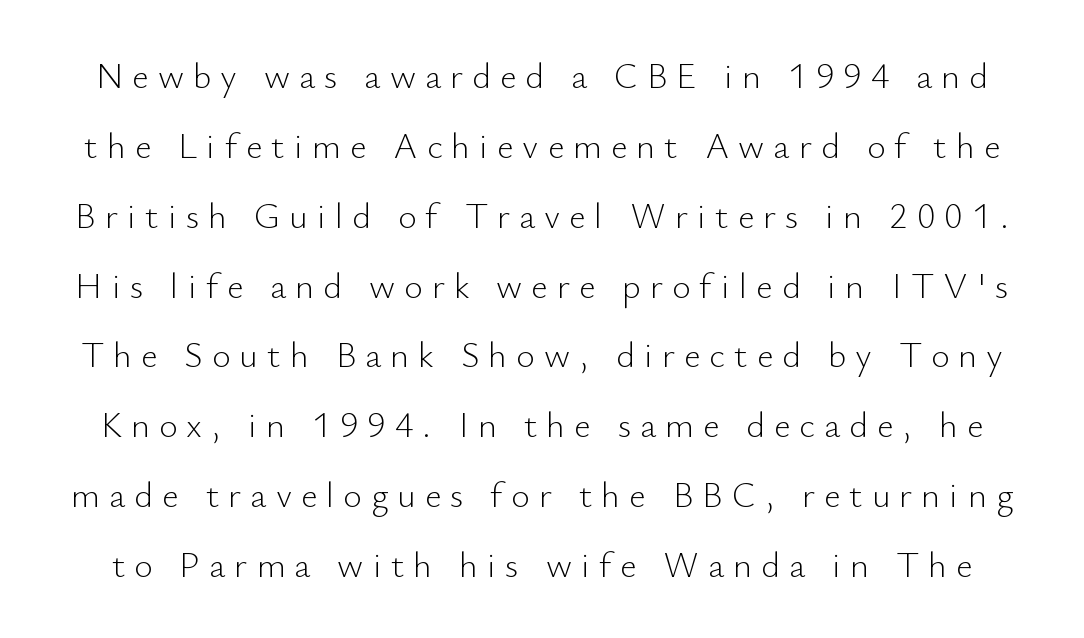
Q: Is the text bold? A: No.
Q: Is the text italic (slanted)? A: No, it is upright.
Q: Is the typeface a serif or a sans-serif typeface? A: Sans-serif.
Q: Is the text underlined? A: No.
Q: Is the spacing between letters normal or unusually wide? A: Unusually wide.
Q: Is the spacing between lines tight, normal or loose? A: Loose.
Q: Width (condensed, normal, or wide)? A: Normal.
Q: Stroke contrast? A: Low.
Q: x-height? A: Small.
Q: Monospaced? A: No.
